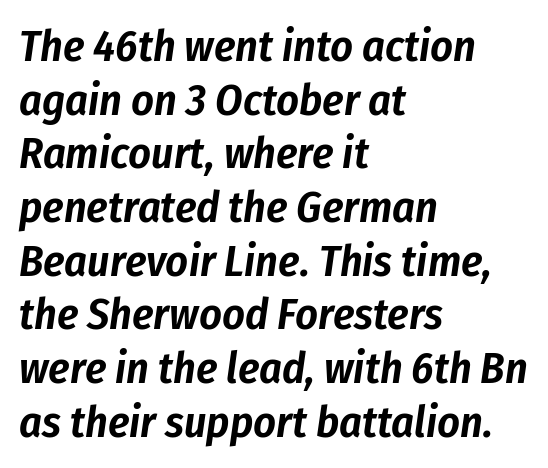
{"italic": "yes", "lean": "right", "slant_degrees": 8, "width": "condensed", "stroke_contrast": "low", "x_height": "medium", "monospaced": "no", "underline": "no", "align": "left", "line_spacing_ratio": 1.22, "letter_spacing": "normal", "letter_spacing_em": 0.0, "glyph_px": 44}
